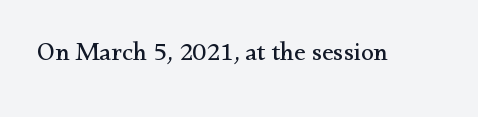
A roman cut, with each character standing at attention. Decoration check: the copy has no underline. The gaps between neighbouring characters are ordinary and unremarkable. Bold? No — there's no thickening of the strokes.
